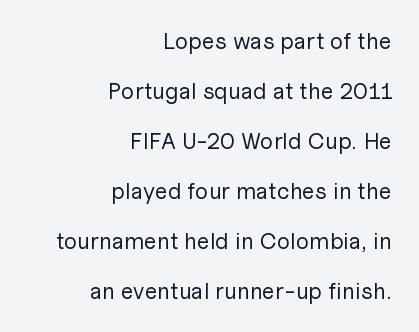
The image shows 23 px text type, upright; set right-aligned, loose line spacing (2.17x), normal letter spacing, not underlined.
